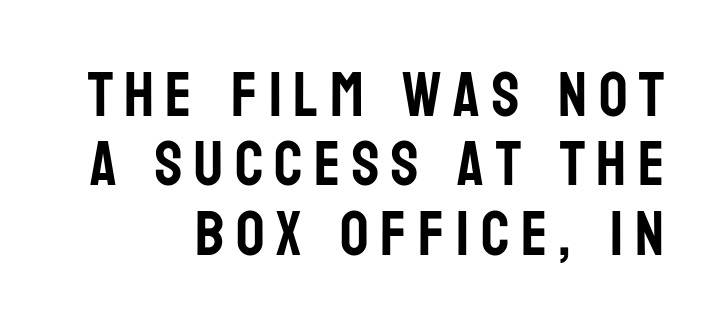
The image shows 63 px condensed sans-serif type, upright; set right-aligned, tight line spacing (1.1x), not underlined; low stroke contrast and a large x-height.
